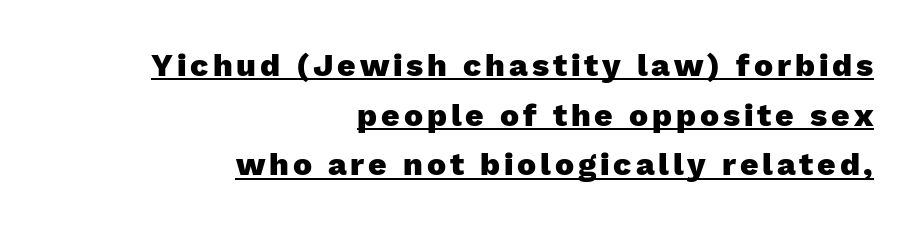
The letters are bold, with thick, heavy strokes. Interline gaps are of average width in this sample. Horizontal alignment here is rightward, an uncommon choice for prose. The passage shown is typed in a proportional face where columns would drift.
